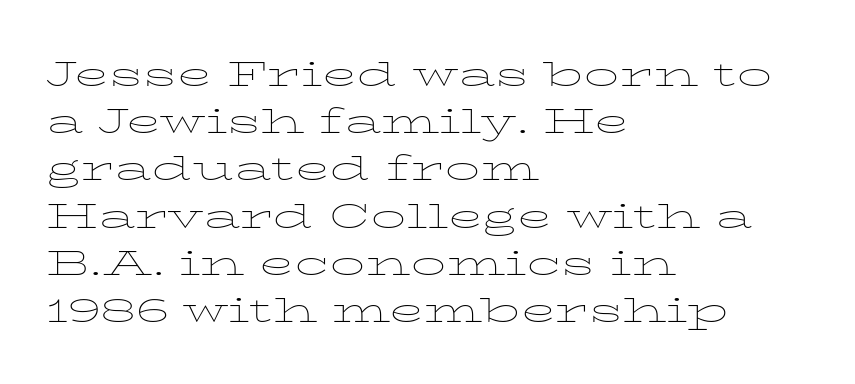
{"serif": "yes", "italic": "no", "bold": "no", "weight": "thin", "width": "wide", "stroke_contrast": "low", "x_height": "medium", "monospaced": "no", "underline": "no", "align": "left", "line_spacing": "normal", "line_spacing_ratio": 1.35, "letter_spacing": "normal", "letter_spacing_em": 0.0, "glyph_px": 35}
